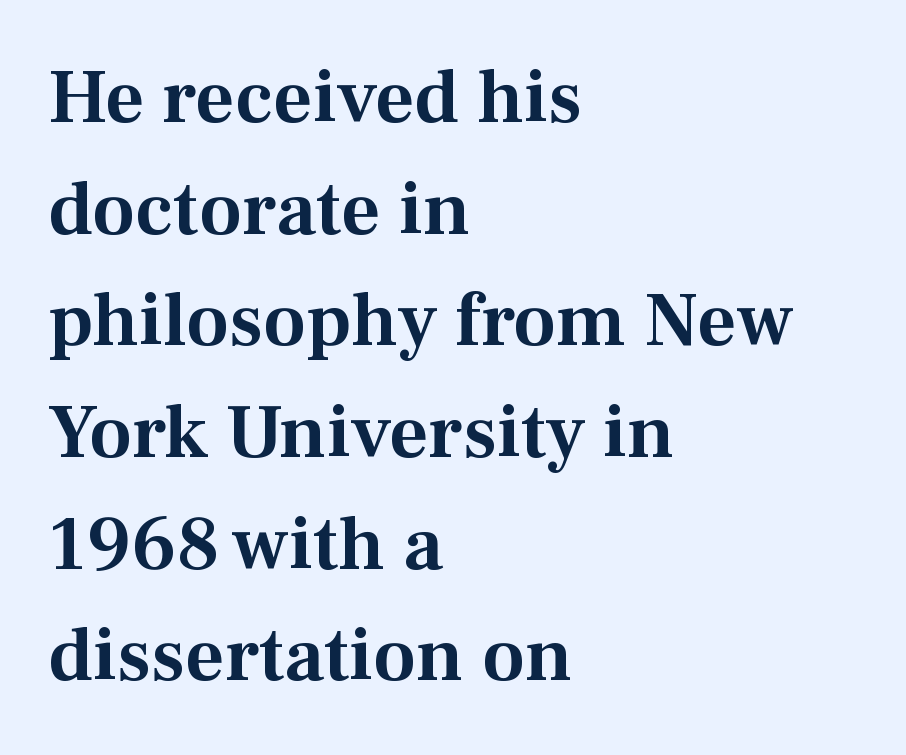
{"serif": "yes", "italic": "no", "width": "normal", "stroke_contrast": "medium", "x_height": "medium", "monospaced": "no", "underline": "no", "align": "left", "line_spacing": "normal", "line_spacing_ratio": 1.45, "letter_spacing": "normal", "letter_spacing_em": 0.0, "glyph_px": 77}
